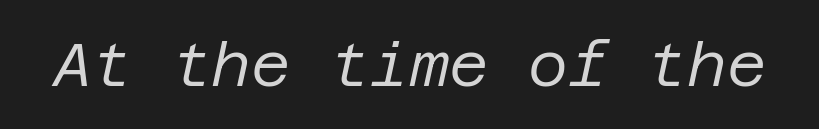
The image shows 61 px regular-weight type, italic (leaning right); set normal letter spacing, not underlined; low stroke contrast and a large x-height.
